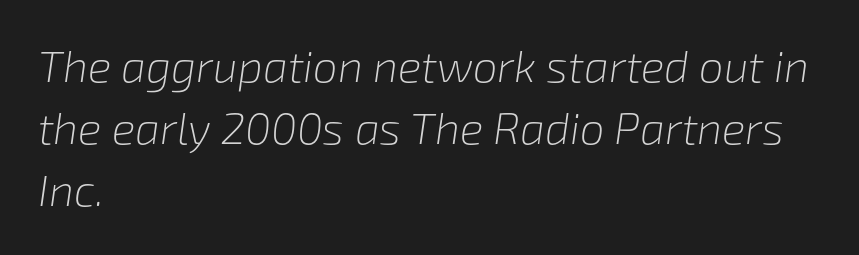
Check the space under the baseline: it is left empty. Glyph-to-glyph distance matches everyday printed text. Weight class: somewhere from thin through regular. Does the copy run flush right? No — it runs flush left. Notice how the stems are inclined rather than vertical — that's the hallmark of italics.
